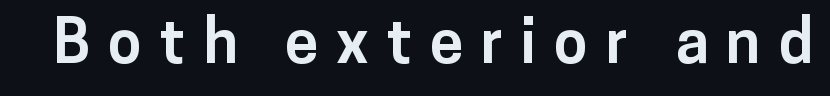
The image shows 61 px bold sans-serif type, upright; set unusually wide letter spacing (+0.29 em), not underlined; low stroke contrast and a medium x-height.
